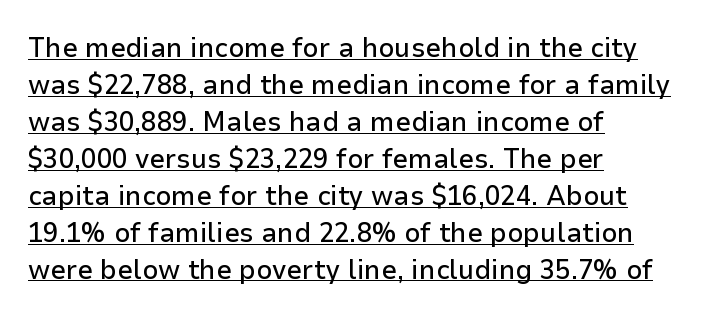
The specimen includes a rule beneath the text block's lines. Each letter keeps its own natural width here, so spacing adapts to shape. This block has exactly the height ordinary leading produces. In terms of posture, this sample is upright.
